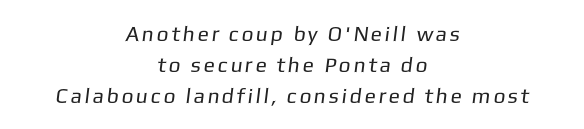
Q: Is the text bold? A: No.
Q: Is the text underlined? A: No.
Q: How is the paragraph aligned? A: Centered.
Q: Is the spacing between lines tight, normal or loose? A: Normal.
